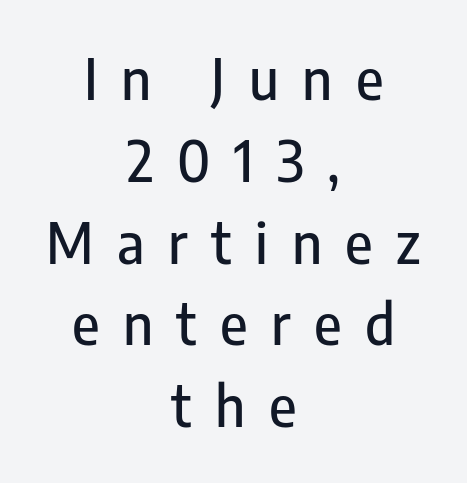
The image shows 56 px condensed sans-serif type, upright; set centered, normal line spacing (1.46x), unusually wide letter spacing (+0.42 em), not underlined; low stroke contrast and a medium x-height.
